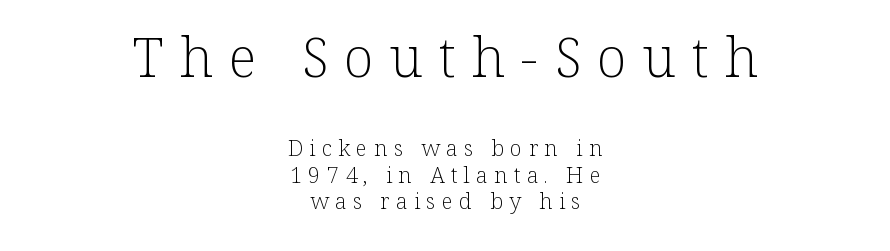
{"serif": "yes", "italic": "no", "bold": "no", "weight": "light", "width": "normal", "stroke_contrast": "low", "x_height": "medium", "monospaced": "no", "underline": "no", "align": "center", "line_spacing_ratio": 1.19, "letter_spacing": "wide", "letter_spacing_em": 0.29, "larger_block": "first", "size_ratio": 2.5, "glyph_px": 55}
